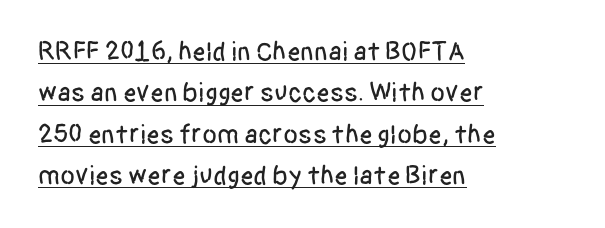
{"italic": "no", "underline": "yes", "align": "left", "line_spacing": "normal", "line_spacing_ratio": 1.53, "letter_spacing": "normal", "letter_spacing_em": 0.0, "glyph_px": 27}
